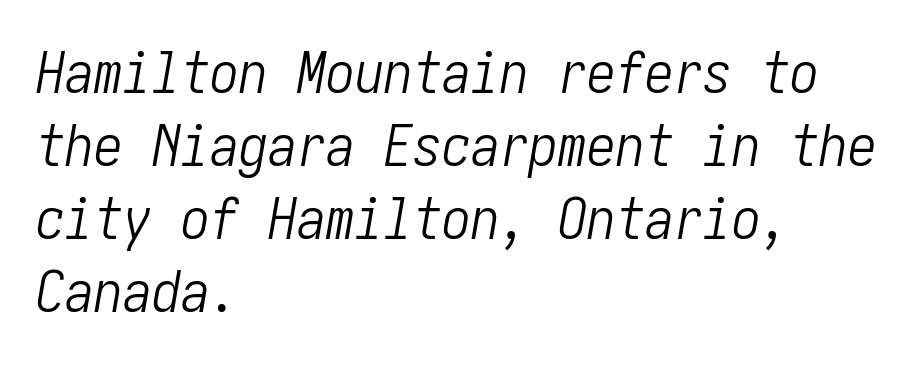
The image shows 58 px light, condensed type, italic (leaning right); set left-aligned, normal line spacing (1.26x), normal letter spacing, not underlined; low stroke contrast and a medium x-height.
